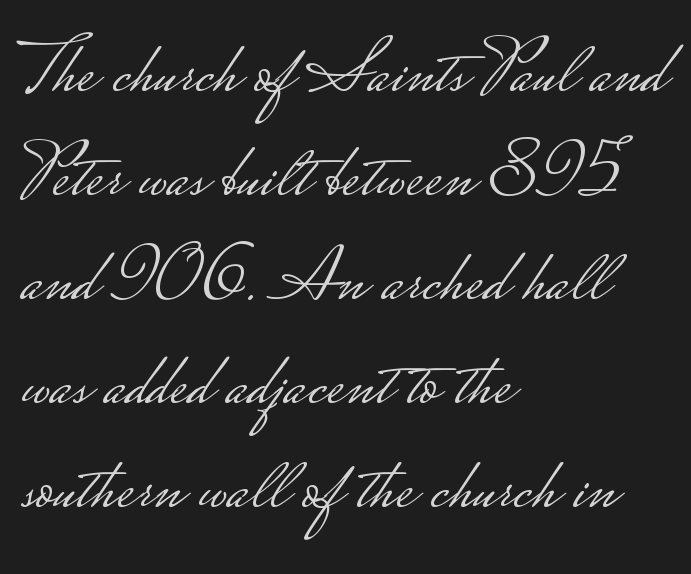
Q: Is the text bold? A: No.
Q: Is the text italic (slanted)? A: Yes.
Q: Is the typeface a serif or a sans-serif typeface? A: Sans-serif.
Q: Is the text underlined? A: No.
Q: How is the paragraph aligned? A: Left-aligned.
Q: Is the spacing between letters normal or unusually wide? A: Normal.
Q: Is the spacing between lines tight, normal or loose? A: Normal.
Q: Width (condensed, normal, or wide)? A: Wide.
Q: Stroke contrast? A: Low.
Q: Monospaced? A: No.
